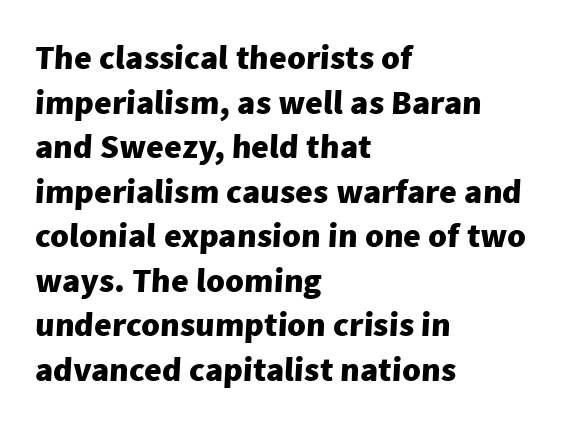
Is this a fixed-width face? No — the glyphs have proportional, varying widths. Words appear dense and cohesive because spacing is normal. Underline: absent. The glyphs have the mass of a bold cut. The leading is moderate, giving the passage an even texture. The typeface chosen for these lines omits serifs.
